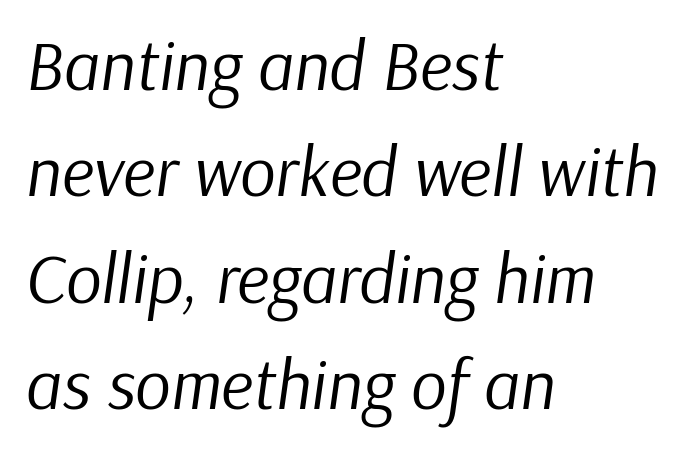
The image shows 70 px regular-weight type, italic (leaning right); set left-aligned, normal line spacing (1.52x), normal letter spacing, not underlined; low stroke contrast and a medium x-height.
